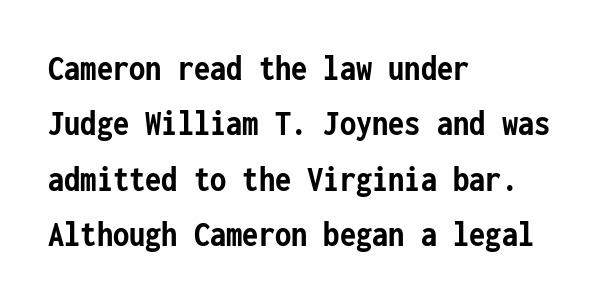
{"serif": "no", "italic": "no", "bold": "yes", "weight": "semibold", "width": "condensed", "stroke_contrast": "low", "x_height": "medium", "monospaced": "yes", "underline": "no", "align": "left", "line_spacing": "normal", "line_spacing_ratio": 1.5, "letter_spacing": "normal", "letter_spacing_em": 0.0, "glyph_px": 37}
